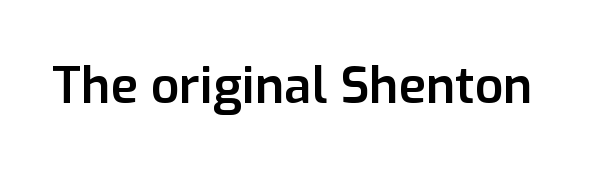
The tracking reads as untouched default to a designer's eye. The passage shown is typed in a proportional face where columns would drift. Posture: straight, roman, zero tilt. Type style note: lacks serifs. Unmarked baselines from the first word to the last.
